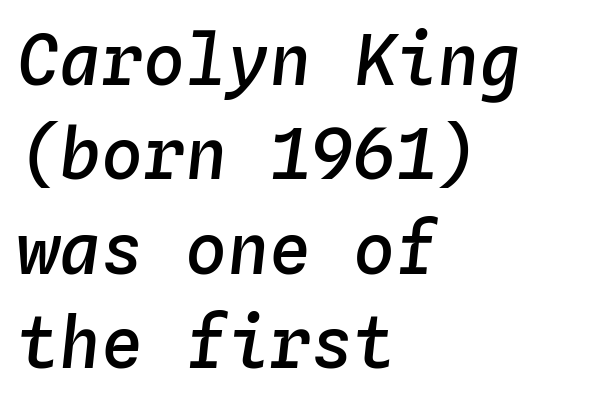
These lines keep a tight, regular rhythm from letter to letter. Rows of type keep a routine distance in the vertical direction. Style check: oblique. The text block is weighted toward the left margin, trailing off unevenly rightward. A typesetter would call this monospace, since all characters share one set width.
